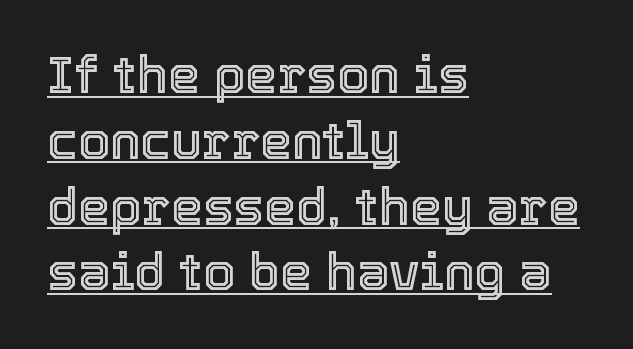
{"italic": "no", "width": "normal", "x_height": "medium", "monospaced": "no", "underline": "yes", "align": "left", "line_spacing": "normal", "line_spacing_ratio": 1.29, "letter_spacing": "normal", "letter_spacing_em": 0.0, "glyph_px": 51}
